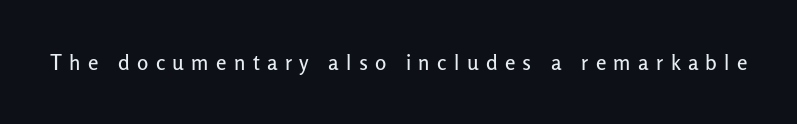
Q: Is the text italic (slanted)? A: No, it is upright.
Q: Is the text underlined? A: No.
Q: Is the spacing between letters normal or unusually wide? A: Unusually wide.
